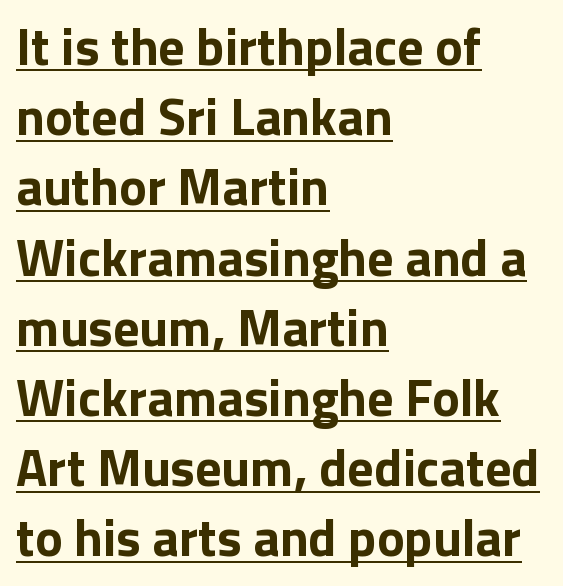
Q: Is the text bold? A: Yes.
Q: Is the text italic (slanted)? A: No, it is upright.
Q: Is the typeface a serif or a sans-serif typeface? A: Sans-serif.
Q: Is the text underlined? A: Yes.
Q: How is the paragraph aligned? A: Left-aligned.
Q: Is the spacing between letters normal or unusually wide? A: Normal.
Q: Is the spacing between lines tight, normal or loose? A: Normal.
Q: Width (condensed, normal, or wide)? A: Normal.
Q: Stroke contrast? A: Low.
Q: x-height? A: Medium.
Q: Monospaced? A: No.
